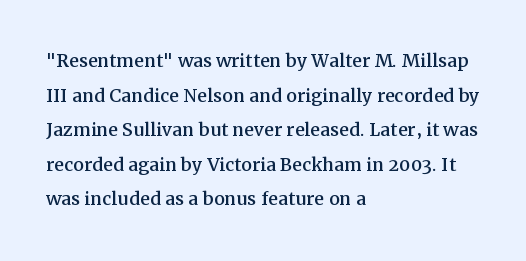
{"italic": "no", "underline": "no", "align": "left", "line_spacing": "normal", "line_spacing_ratio": 1.44, "letter_spacing": "normal", "letter_spacing_em": 0.0, "glyph_px": 24}
